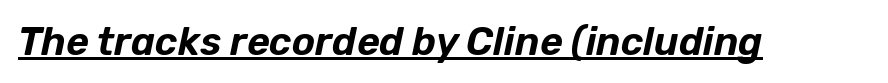
The image shows 39 px text type, italic (leaning right); set normal letter spacing, underlined; low stroke contrast and a medium x-height.
